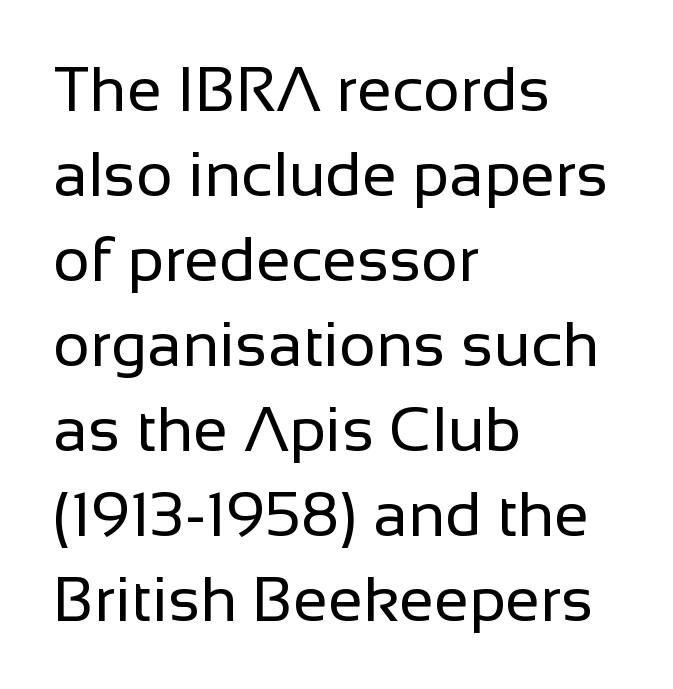
{"serif": "no", "italic": "no", "bold": "no", "weight": "regular", "width": "normal", "stroke_contrast": "low", "x_height": "medium", "monospaced": "no", "underline": "no", "align": "left", "line_spacing": "normal", "line_spacing_ratio": 1.35, "letter_spacing": "normal", "letter_spacing_em": 0.0, "glyph_px": 63}
